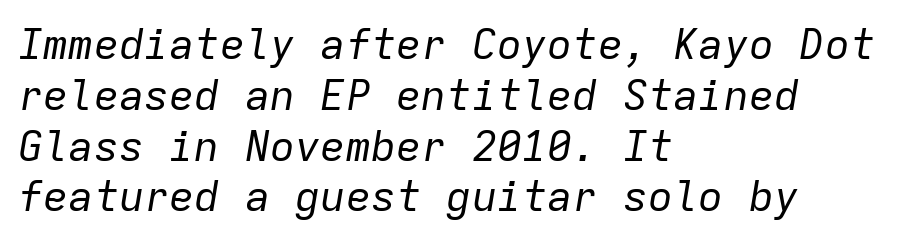
Q: Is the text bold? A: No.
Q: Is the text italic (slanted)? A: Yes, it leans right by about 9 degrees.
Q: Is the text underlined? A: No.
Q: How is the paragraph aligned? A: Left-aligned.
Q: Is the spacing between letters normal or unusually wide? A: Normal.
Q: Width (condensed, normal, or wide)? A: Normal.
Q: Stroke contrast? A: Low.
Q: x-height? A: Medium.
Q: Monospaced? A: Yes.
